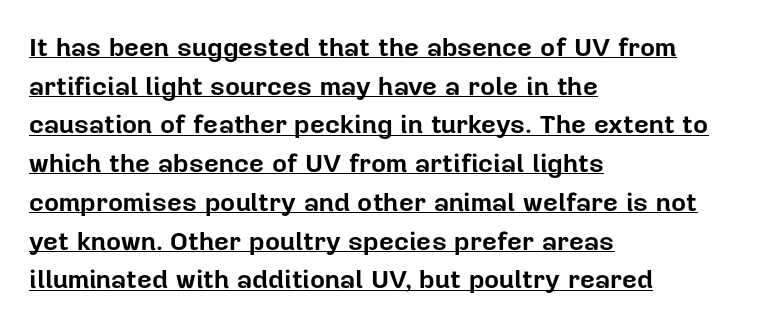
Q: Is the text bold? A: Yes.
Q: Is the text italic (slanted)? A: No, it is upright.
Q: Is the text underlined? A: Yes.
Q: How is the paragraph aligned? A: Left-aligned.
Q: Is the spacing between letters normal or unusually wide? A: Normal.
Q: Is the spacing between lines tight, normal or loose? A: Normal.
